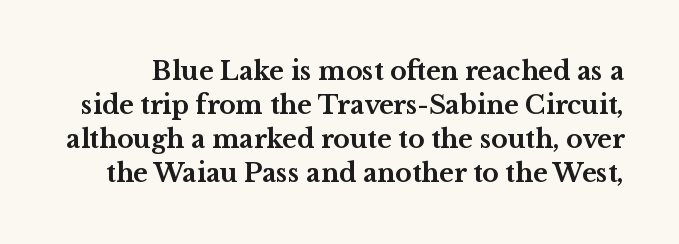
Q: Is the text bold? A: Yes.
Q: Is the text italic (slanted)? A: No, it is upright.
Q: Is the text underlined? A: No.
Q: Is the spacing between letters normal or unusually wide? A: Normal.
Q: Is the spacing between lines tight, normal or loose? A: Normal.
